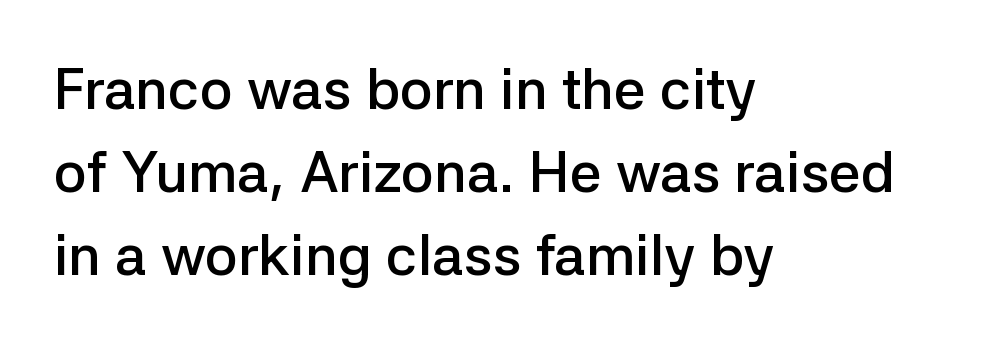
The image shows 57 px semibold sans-serif type, upright; set left-aligned, normal line spacing (1.46x), normal letter spacing, not underlined; low stroke contrast and a medium x-height.
